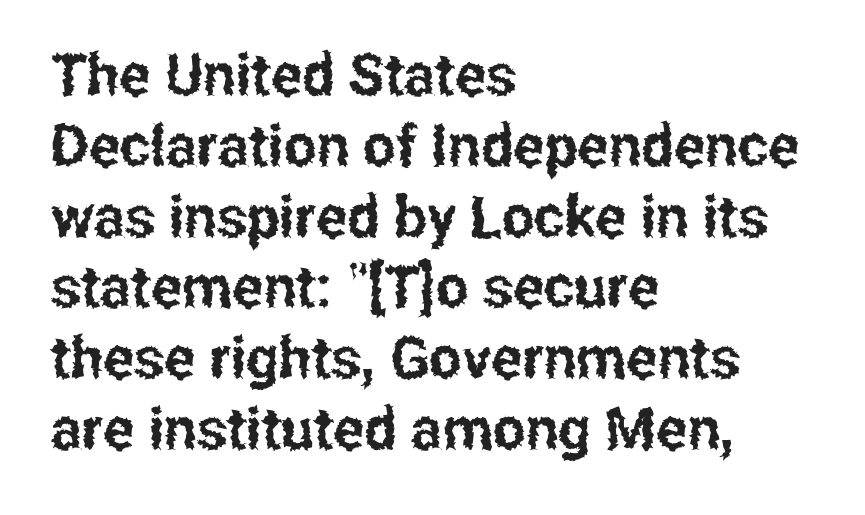
The image shows 58 px condensed sans-serif type, upright; set left-aligned, line spacing 1.22x, normal letter spacing, not underlined; low stroke contrast and a medium x-height.
